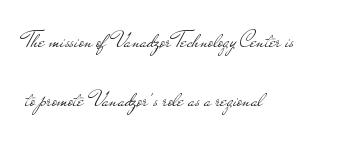
{"bold": "no", "underline": "no", "align": "left", "line_spacing": "loose", "line_spacing_ratio": 2.47, "letter_spacing": "normal", "letter_spacing_em": 0.0, "glyph_px": 24}
